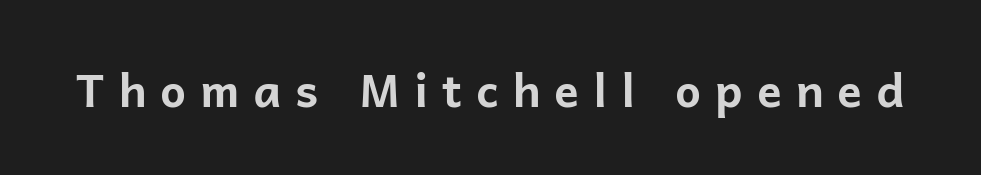
The image shows 46 px bold sans-serif type, upright; set unusually wide letter spacing (+0.3 em), not underlined; low stroke contrast and a medium x-height.
